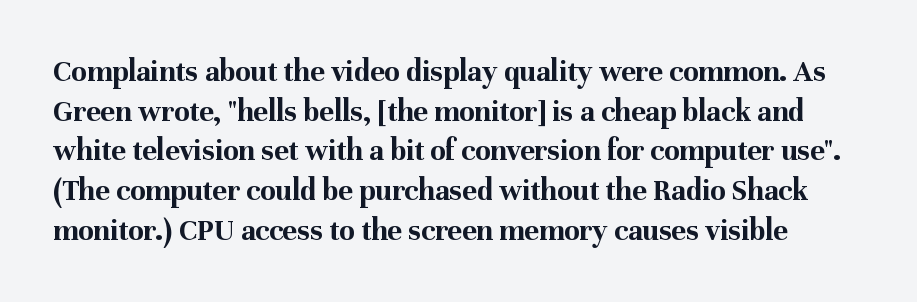
Q: Is the text bold? A: Yes.
Q: Is the text italic (slanted)? A: No, it is upright.
Q: Is the typeface a serif or a sans-serif typeface? A: Serif.
Q: Is the text underlined? A: No.
Q: Is the spacing between letters normal or unusually wide? A: Normal.
Q: Is the spacing between lines tight, normal or loose? A: Normal.
Q: Width (condensed, normal, or wide)? A: Normal.
Q: Stroke contrast? A: Medium.
Q: x-height? A: Medium.
Q: Monospaced? A: No.
